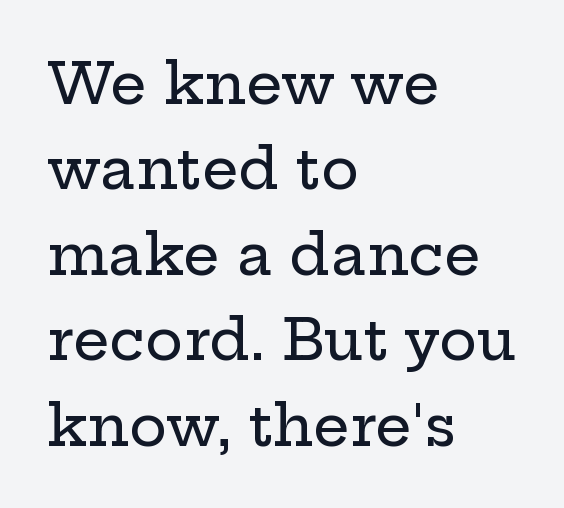
The image shows 57 px wide serif type, upright; set left-aligned, normal line spacing (1.5x), normal letter spacing, not underlined; low stroke contrast and a medium x-height.
